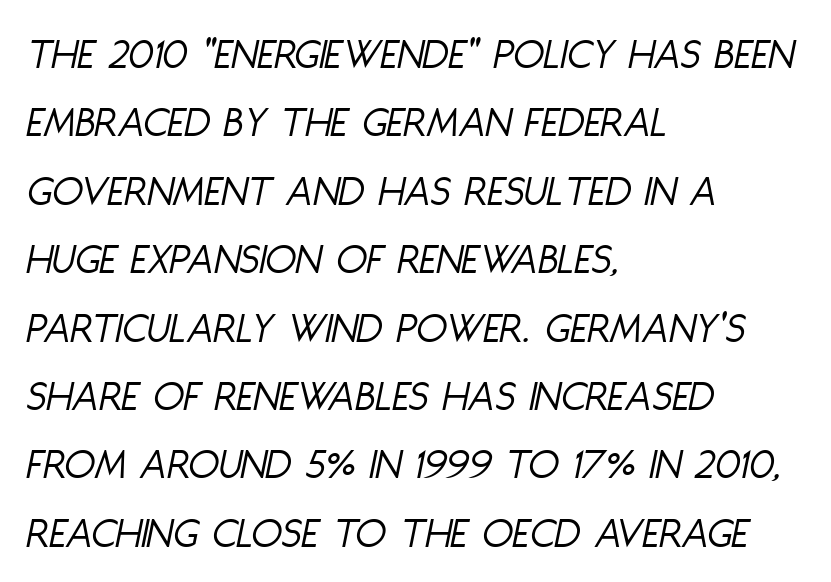
Q: Is the text bold? A: No.
Q: Is the text italic (slanted)? A: Yes, it leans right by about 11 degrees.
Q: Is the text underlined? A: No.
Q: How is the paragraph aligned? A: Left-aligned.
Q: Is the spacing between letters normal or unusually wide? A: Normal.
Q: Is the spacing between lines tight, normal or loose? A: Normal.
Q: Width (condensed, normal, or wide)? A: Condensed.
Q: Stroke contrast? A: Low.
Q: x-height? A: Large.
Q: Monospaced? A: No.
